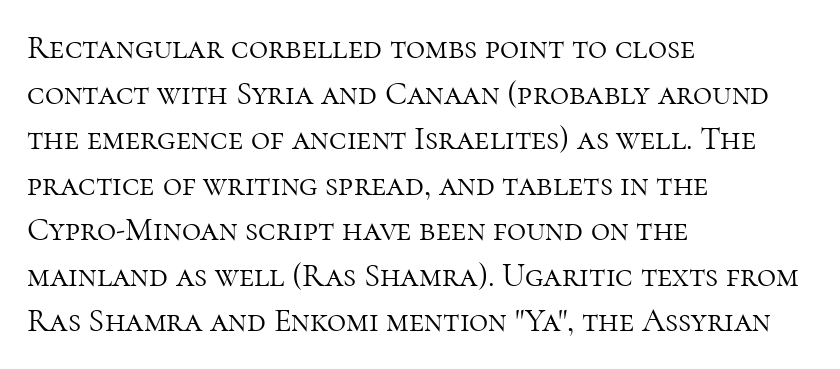
The image shows 33 px light serif type, upright; set left-aligned, normal line spacing (1.38x), normal letter spacing, not underlined; high stroke contrast and a medium x-height.
